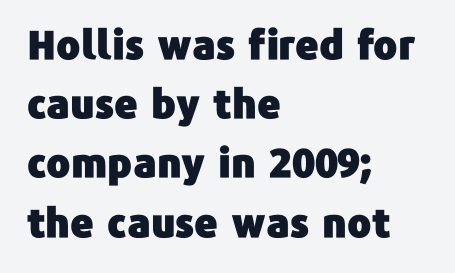
The image shows 40 px sans-serif type, upright; set left-aligned, normal line spacing (1.48x), normal letter spacing, not underlined; low stroke contrast and a medium x-height.
